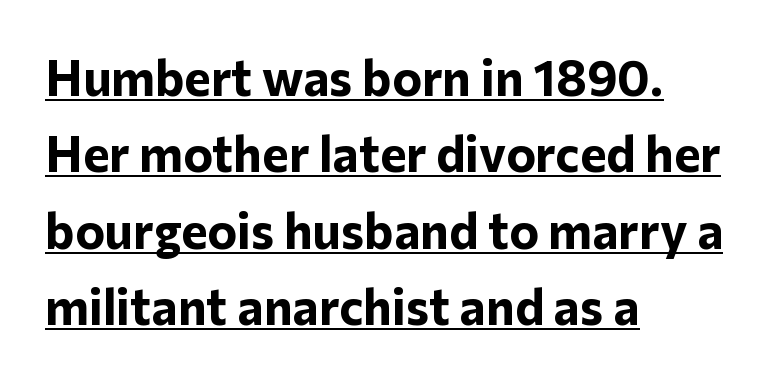
{"serif": "no", "italic": "no", "bold": "yes", "weight": "bold", "width": "normal", "stroke_contrast": "low", "x_height": "medium", "monospaced": "no", "underline": "yes", "align": "left", "line_spacing": "normal", "line_spacing_ratio": 1.53, "letter_spacing": "normal", "letter_spacing_em": 0.0, "glyph_px": 50}
